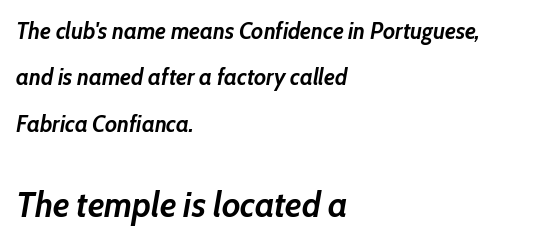
A full-strength bold gives these letters their thick strokes. Inter-character spacing is left at the font's built-in metrics. Is the type slanted? Yes — the strokes lean at a clear angle. This layout puts the modest block above and the oversized block below. Character widths vary here, with narrow letters taking less room than wide ones.
